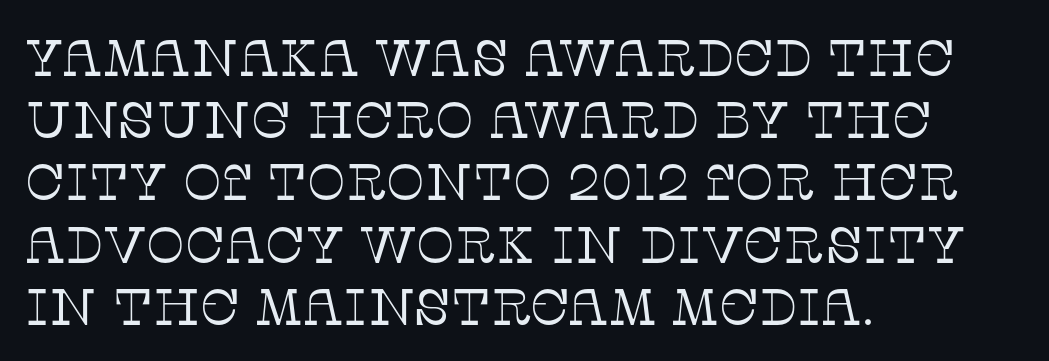
The face used here is rendered with its standard letterfit. The strip under each line holds only bare page. Character widths vary here, with narrow letters taking less room than wide ones. In terms of letterform style, serifs are clearly present. These lines stack with their left ends in a neat column. Heft: none added — not bold.
